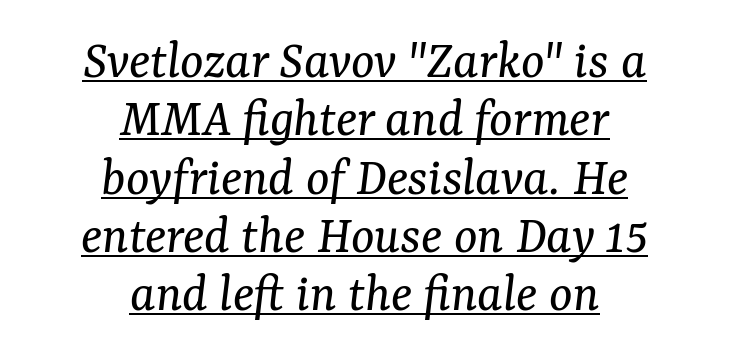
{"serif": "yes", "italic": "yes", "lean": "right", "slant_degrees": 7, "bold": "no", "weight": "regular", "width": "normal", "stroke_contrast": "medium", "x_height": "medium", "monospaced": "no", "underline": "yes", "align": "center", "line_spacing": "tight", "line_spacing_ratio": 1.06, "letter_spacing": "normal", "letter_spacing_em": 0.0, "glyph_px": 55}
